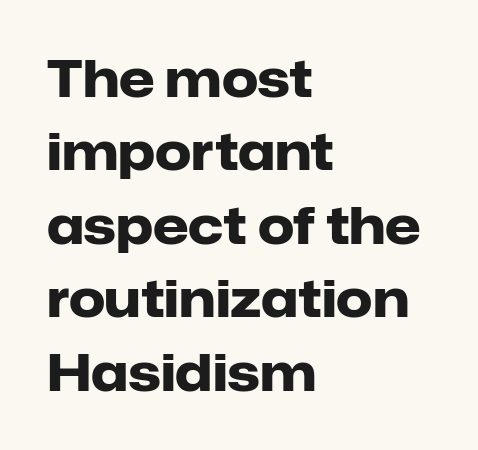
The image shows 51 px heavy sans-serif type, upright; set left-aligned, normal line spacing (1.44x), normal letter spacing, not underlined; low stroke contrast and a medium x-height.
